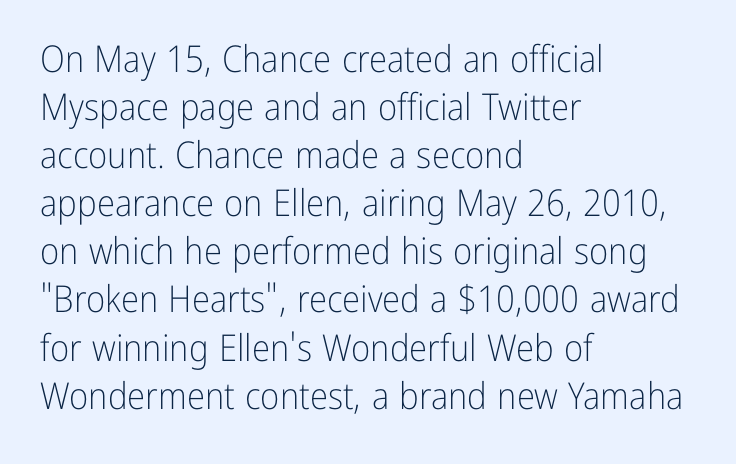
Q: Is the text bold? A: No.
Q: Is the text italic (slanted)? A: No, it is upright.
Q: Is the typeface a serif or a sans-serif typeface? A: Sans-serif.
Q: Is the text underlined? A: No.
Q: How is the paragraph aligned? A: Left-aligned.
Q: Is the spacing between letters normal or unusually wide? A: Normal.
Q: Is the spacing between lines tight, normal or loose? A: Normal.
Q: Width (condensed, normal, or wide)? A: Condensed.
Q: Stroke contrast? A: Low.
Q: x-height? A: Medium.
Q: Monospaced? A: No.
